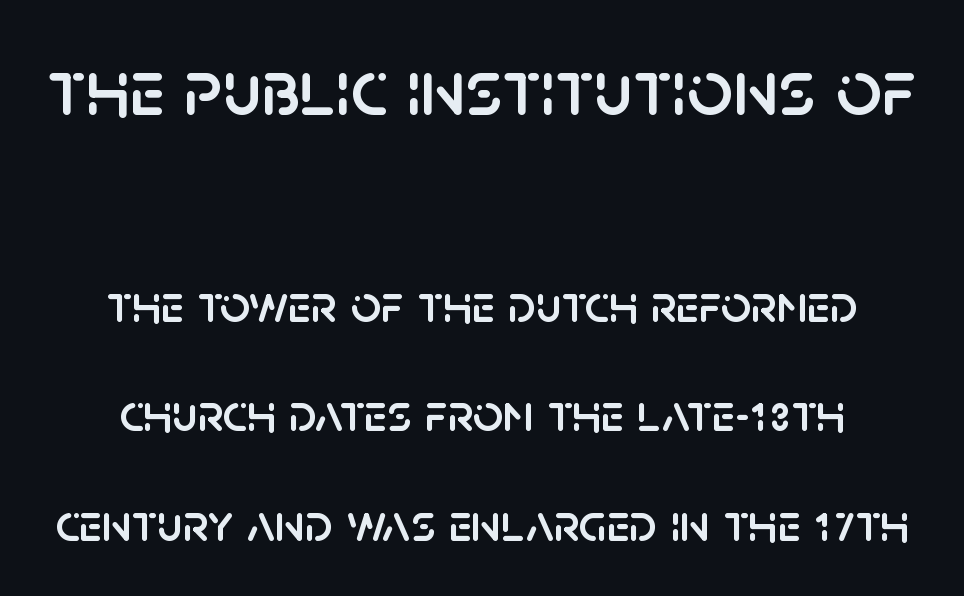
Q: Is the text italic (slanted)? A: No, it is upright.
Q: Is the typeface a serif or a sans-serif typeface? A: Sans-serif.
Q: Is the text underlined? A: No.
Q: Is the spacing between letters normal or unusually wide? A: Normal.
Q: Is the spacing between lines tight, normal or loose? A: Loose.
Q: Which block of text is set in a larger size, the first (top) or the second (bottom)? A: The first (top) one.
Q: Width (condensed, normal, or wide)? A: Normal.
Q: Stroke contrast? A: Low.
Q: x-height? A: Large.
Q: Monospaced? A: No.
